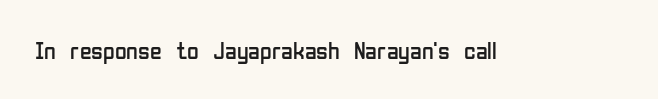
{"italic": "no", "bold": "no", "underline": "no", "letter_spacing": "normal", "letter_spacing_em": 0.0, "glyph_px": 24}
